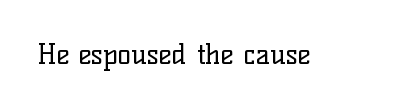
A typesetter would call this proportional, since set widths differ per character. This is roman type, the default non-slanted kind. The rendering keeps characters at their native spacing. Clear beneath every line of the passage. Old-style or modern, the face here clearly has serifs. Stems and bowls with no extra thickness — not bold.
